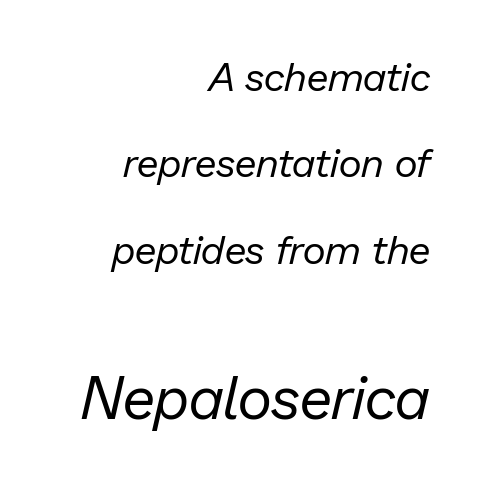
{"italic": "yes", "lean": "right", "slant_degrees": 13, "bold": "no", "weight": "regular", "width": "normal", "stroke_contrast": "low", "x_height": "medium", "monospaced": "no", "underline": "no", "align": "right", "line_spacing": "loose", "line_spacing_ratio": 2.16, "letter_spacing": "normal", "letter_spacing_em": 0.0, "larger_block": "second", "size_ratio": 1.5, "glyph_px": 60}
